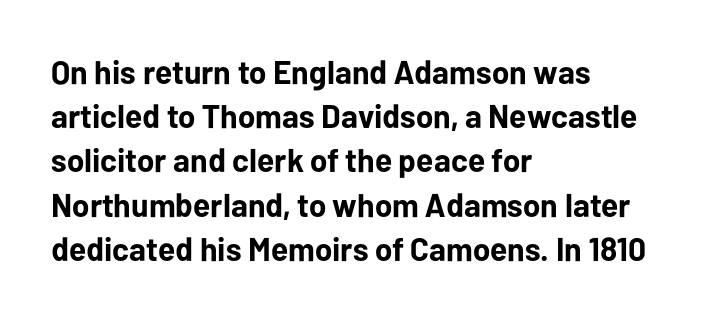
A dark, heavy texture on the line: the type is bold. Do the characters align in a grid? No, the font is proportional. Characters follow at the spacing the type designer built in. The type sits square on the baseline with zero lean. Clear beneath every line of the passage. The rendering anchors every line to the left-hand side.
